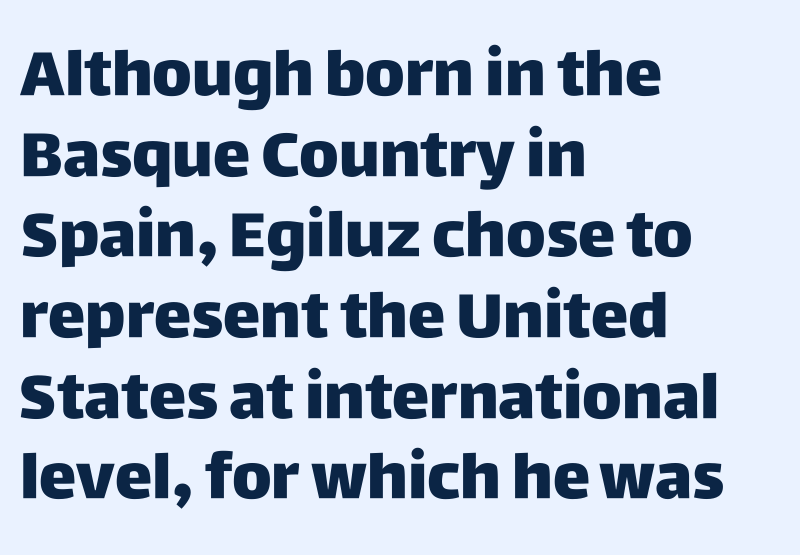
Q: Is the text bold? A: Yes.
Q: Is the text italic (slanted)? A: No, it is upright.
Q: Is the typeface a serif or a sans-serif typeface? A: Sans-serif.
Q: Is the text underlined? A: No.
Q: How is the paragraph aligned? A: Left-aligned.
Q: Is the spacing between letters normal or unusually wide? A: Normal.
Q: Is the spacing between lines tight, normal or loose? A: Normal.
Q: Width (condensed, normal, or wide)? A: Normal.
Q: Stroke contrast? A: Low.
Q: x-height? A: Large.
Q: Monospaced? A: No.
